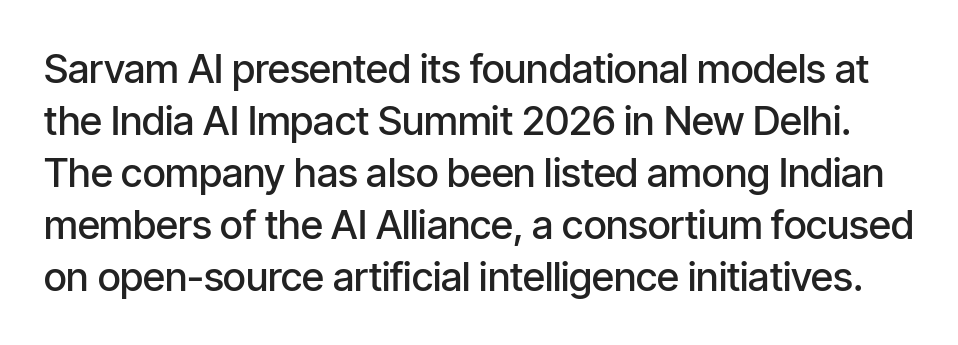
The image shows 40 px semibold, condensed sans-serif type, upright; set normal line spacing (1.3x), normal letter spacing, not underlined; low stroke contrast and a medium x-height.
